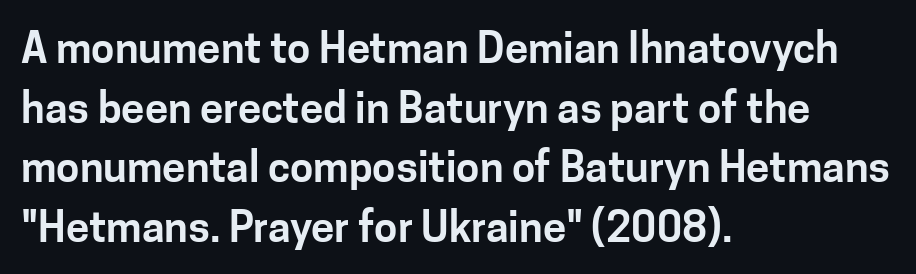
Stroke terminals: plain, sans-serif. Which margin do the lines hug? The left one — the right edge is uneven. Beneath every word, the page is bare. The passage shown is typed in a proportional face where columns would drift. Honestly, the letter spacing is just normal — you wouldn't notice it.
